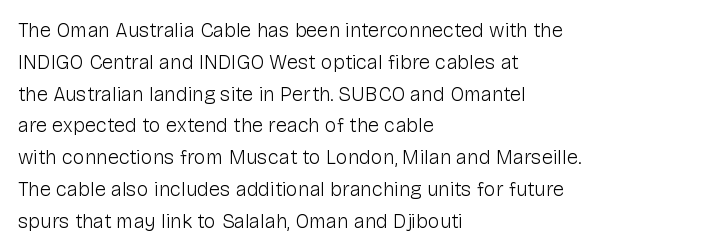
{"italic": "no", "bold": "no", "underline": "no", "align": "left", "line_spacing": "normal", "line_spacing_ratio": 1.59, "letter_spacing": "normal", "letter_spacing_em": 0.0, "glyph_px": 20}
